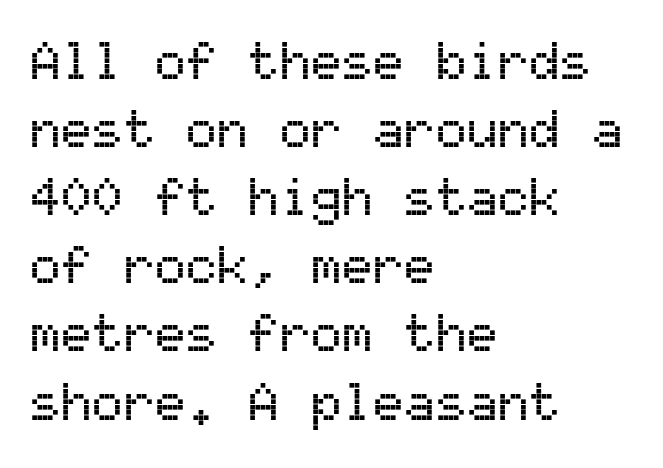
The image shows 52 px sans-serif type, upright, monospaced; set left-aligned, normal line spacing (1.31x), normal letter spacing, not underlined; medium stroke contrast and a medium x-height.
